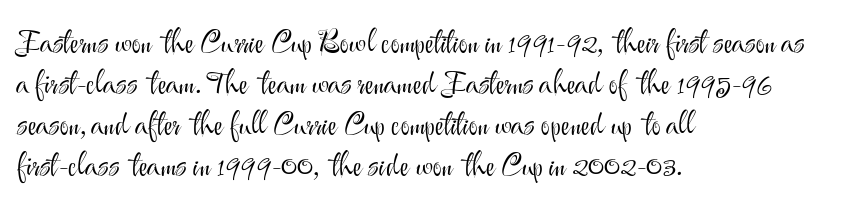
{"serif": "no", "bold": "no", "weight": "light", "width": "normal", "stroke_contrast": "medium", "x_height": "small", "monospaced": "no", "underline": "no", "align": "left", "line_spacing": "normal", "line_spacing_ratio": 1.32, "letter_spacing": "normal", "letter_spacing_em": 0.0, "glyph_px": 31}
